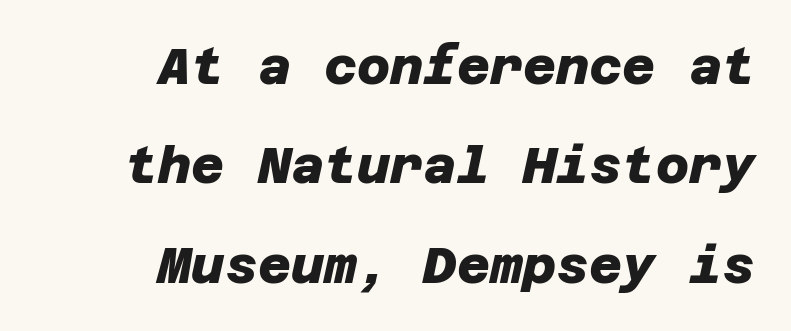
{"serif": "no", "bold": "yes", "weight": "heavy", "width": "normal", "stroke_contrast": "low", "x_height": "large", "underline": "no", "align": "right", "line_spacing": "loose", "line_spacing_ratio": 1.95, "letter_spacing": "normal", "letter_spacing_em": 0.0, "glyph_px": 51}
